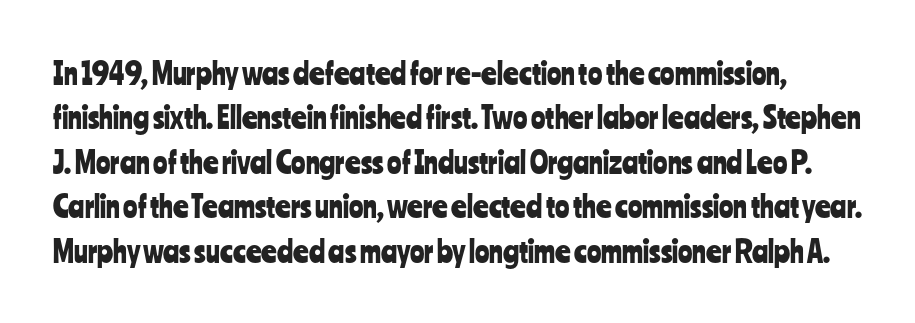
The typography opts for an upright posture over an oblique one. Honestly, the row spacing looks completely unremarkable. Each row of text sits above clean, open space. In terms of letterspacing, this is plain default setting.
